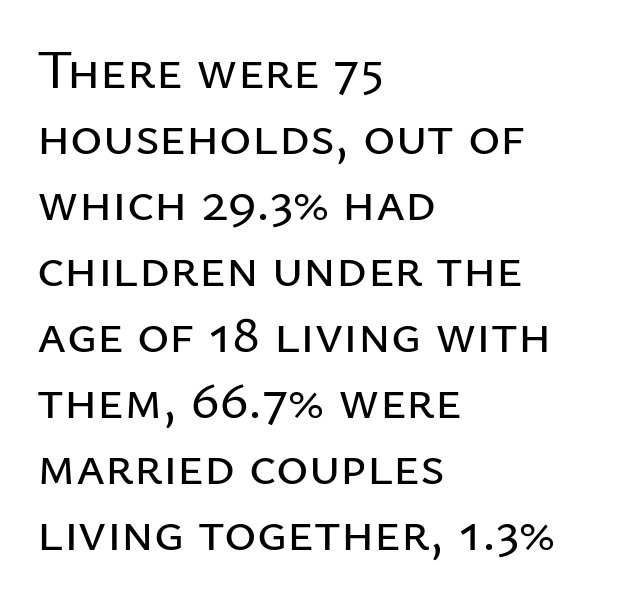
{"serif": "no", "italic": "no", "width": "normal", "stroke_contrast": "low", "x_height": "medium", "monospaced": "no", "underline": "no", "align": "left", "line_spacing_ratio": 1.2, "letter_spacing": "normal", "letter_spacing_em": 0.0, "glyph_px": 55}
